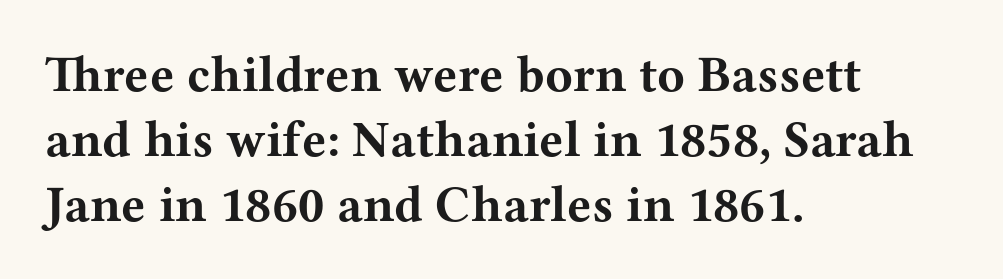
The image shows 51 px bold, wide serif type, upright; set left-aligned, normal line spacing (1.27x), normal letter spacing, not underlined; medium stroke contrast and a medium x-height.
